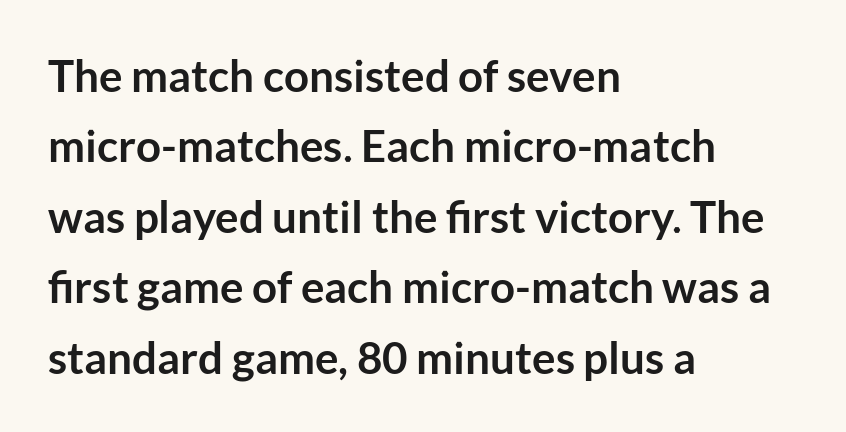
The image shows 44 px semibold sans-serif type, upright; set left-aligned, normal line spacing (1.6x), normal letter spacing, not underlined; low stroke contrast and a medium x-height.
